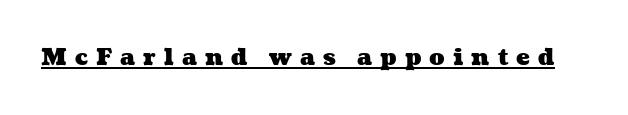
How are the letters spaced? Widely, with obvious added tracking. A typographer would call this underscored text. I'd describe the lettering as bold — thick and assertive.
